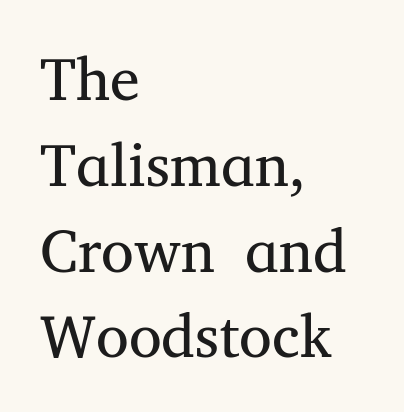
Q: Is the text bold? A: No.
Q: Is the text italic (slanted)? A: No, it is upright.
Q: Is the typeface a serif or a sans-serif typeface? A: Serif.
Q: Is the text underlined? A: No.
Q: How is the paragraph aligned? A: Left-aligned.
Q: Is the spacing between letters normal or unusually wide? A: Normal.
Q: Is the spacing between lines tight, normal or loose? A: Normal.
Q: Width (condensed, normal, or wide)? A: Normal.
Q: Stroke contrast? A: Medium.
Q: x-height? A: Medium.
Q: Monospaced? A: No.
